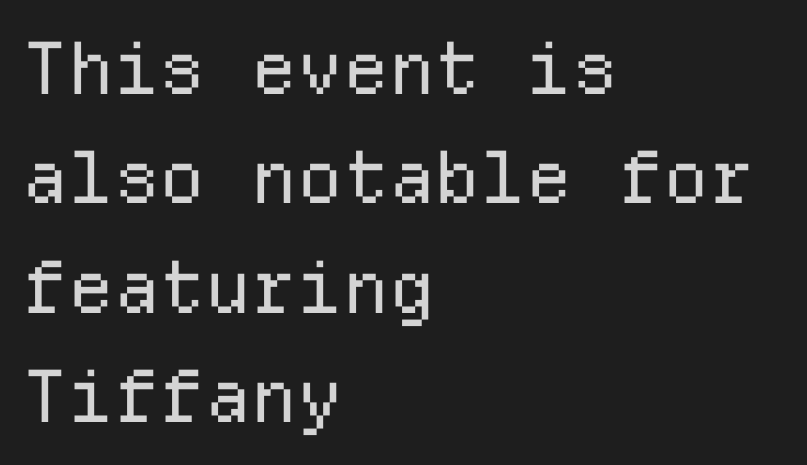
The image shows 72 px regular-weight sans-serif type, upright, monospaced; set left-aligned, normal line spacing (1.52x), normal letter spacing, not underlined; low stroke contrast and a medium x-height.
